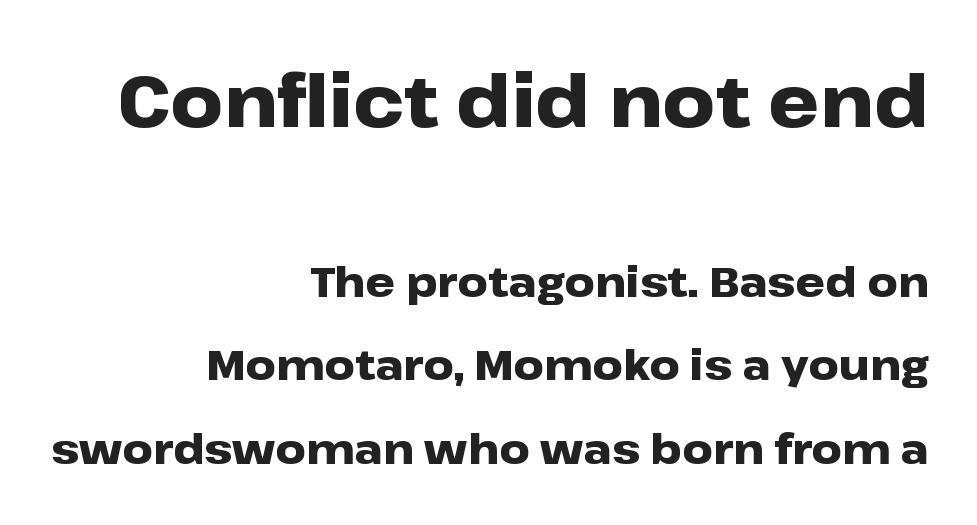
Q: Is the text bold? A: Yes.
Q: Is the text italic (slanted)? A: No, it is upright.
Q: Is the typeface a serif or a sans-serif typeface? A: Sans-serif.
Q: Is the text underlined? A: No.
Q: How is the paragraph aligned? A: Right-aligned.
Q: Is the spacing between letters normal or unusually wide? A: Normal.
Q: Is the spacing between lines tight, normal or loose? A: Loose.
Q: Which block of text is set in a larger size, the first (top) or the second (bottom)? A: The first (top) one.
Q: Width (condensed, normal, or wide)? A: Wide.
Q: Stroke contrast? A: Low.
Q: x-height? A: Medium.
Q: Monospaced? A: No.
